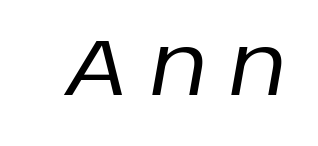
Honestly, there is no underline to notice here at all. Varying glyph widths throughout — classic text-font behaviour. The gaps between neighbouring characters are conspicuously large. A typesetter would mark this as italic. Is the type heavy? It reads as light-to-regular instead.
